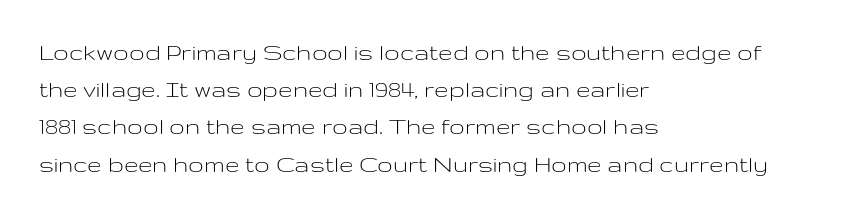
The rendering anchors every line to the left-hand side. A clean baseline with only descenders dipping below it. No chunkiness to these letters — they're not bold. Leading matches the norm, producing a regular column. Ascenders rise straight up at ninety degrees. Nobody touched the tracking dial on this one.
